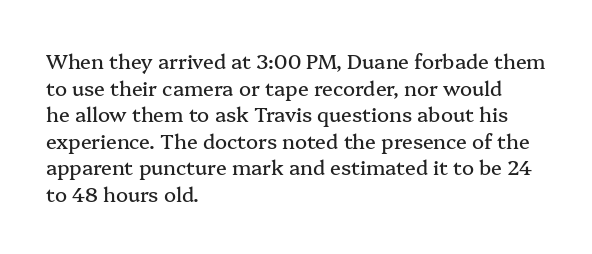
{"italic": "no", "underline": "no", "align": "left", "line_spacing": "normal", "line_spacing_ratio": 1.33, "letter_spacing": "normal", "letter_spacing_em": 0.0, "glyph_px": 20}
